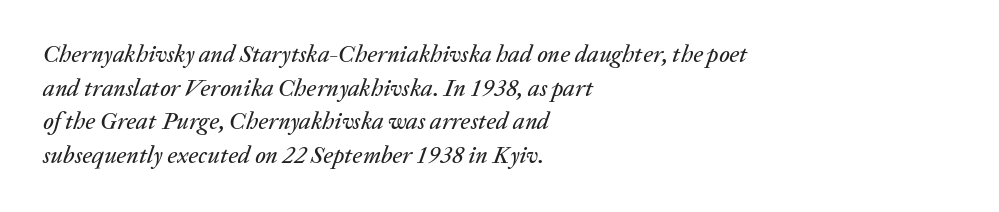
Q: Is the text italic (slanted)? A: Yes, it leans right by about 20 degrees.
Q: Is the text underlined? A: No.
Q: How is the paragraph aligned? A: Left-aligned.
Q: Is the spacing between letters normal or unusually wide? A: Normal.
Q: Is the spacing between lines tight, normal or loose? A: Normal.
